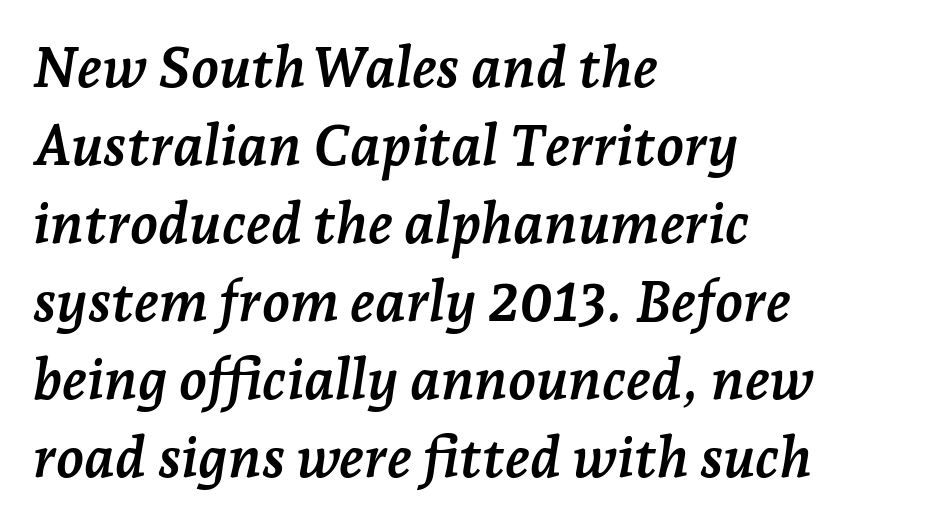
Here the designer chose a conventional face with non-uniform glyph widths. Check where the strokes stop: tiny serifs finish them off. The letters sit at their default tracking, neither squeezed nor spread. Typeset ragged right — the left edge is the straight one.
